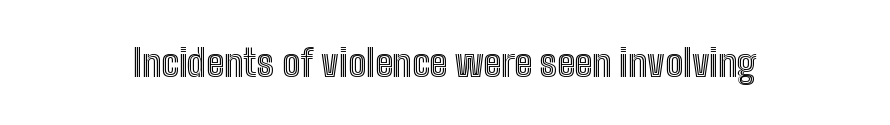
Q: Is the text italic (slanted)? A: No, it is upright.
Q: Is the text underlined? A: No.
Q: Is the spacing between letters normal or unusually wide? A: Normal.
Q: Width (condensed, normal, or wide)? A: Condensed.
Q: x-height? A: Medium.
Q: Monospaced? A: No.
